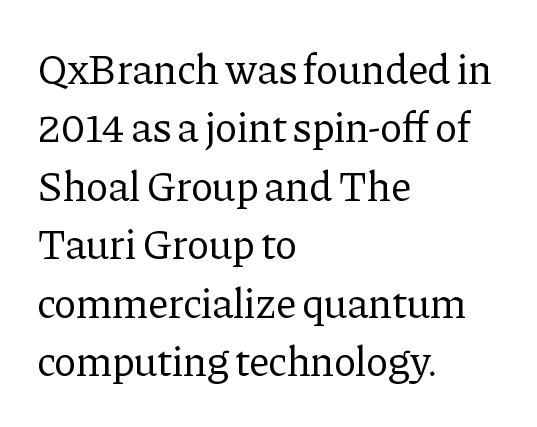
Q: Is the text bold? A: No.
Q: Is the text italic (slanted)? A: No, it is upright.
Q: Is the typeface a serif or a sans-serif typeface? A: Serif.
Q: Is the text underlined? A: No.
Q: How is the paragraph aligned? A: Left-aligned.
Q: Is the spacing between letters normal or unusually wide? A: Normal.
Q: Is the spacing between lines tight, normal or loose? A: Normal.
Q: Width (condensed, normal, or wide)? A: Normal.
Q: Stroke contrast? A: Low.
Q: x-height? A: Medium.
Q: Monospaced? A: No.
